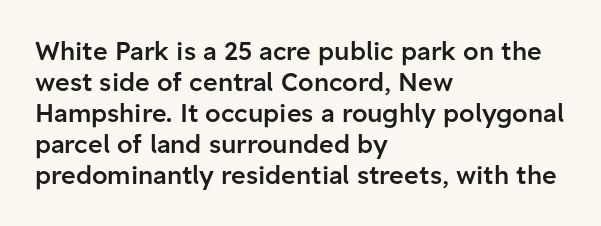
Q: Is the text bold? A: Semi-bold.
Q: Is the text italic (slanted)? A: No, it is upright.
Q: Is the text underlined? A: No.
Q: How is the paragraph aligned? A: Left-aligned.
Q: Is the spacing between letters normal or unusually wide? A: Normal.
